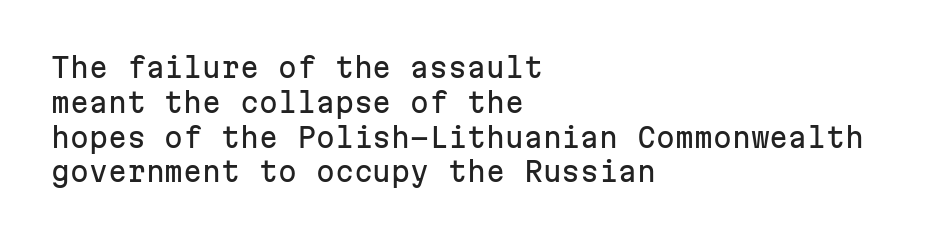
Students, observe: this is what conventionally led text looks like. This sample uses plain, unmodified letter spacing. Nobody drew a line under any word here. The typesetter chose a ragged-right arrangement here. Style check: upright.
